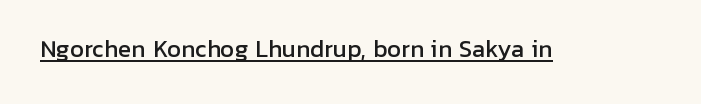
Q: Is the text italic (slanted)? A: No, it is upright.
Q: Is the text underlined? A: Yes.
Q: Is the spacing between letters normal or unusually wide? A: Normal.
